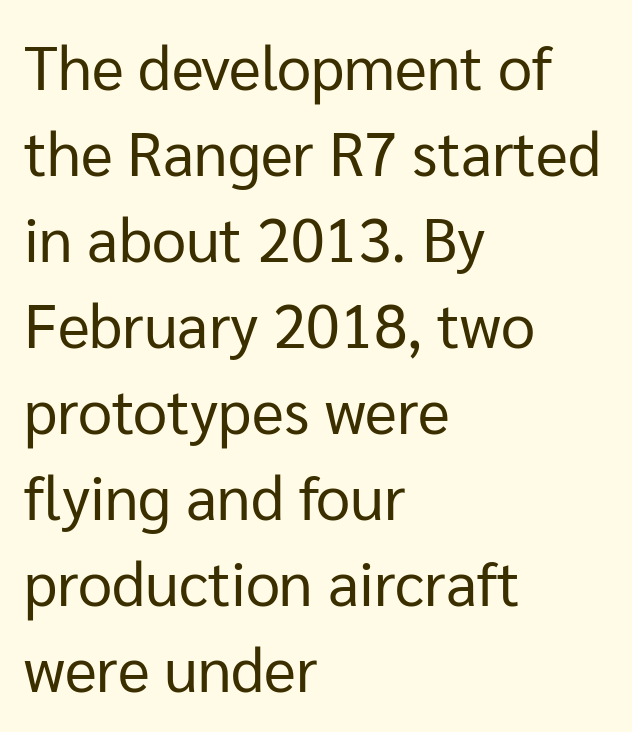
The rendering uses a moderate line-height, typical for paragraphs. The face looks like a standard text weight, possibly lighter. A typesetter would call this proportional, since set widths differ per character. Default kerning and tracking; the words read as compact shapes.
